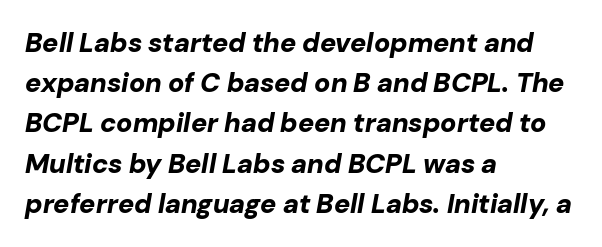
{"italic": "yes", "lean": "right", "slant_degrees": 10, "bold": "yes", "underline": "no", "align": "left", "line_spacing": "normal", "line_spacing_ratio": 1.49, "letter_spacing": "normal", "letter_spacing_em": 0.0, "glyph_px": 27}
